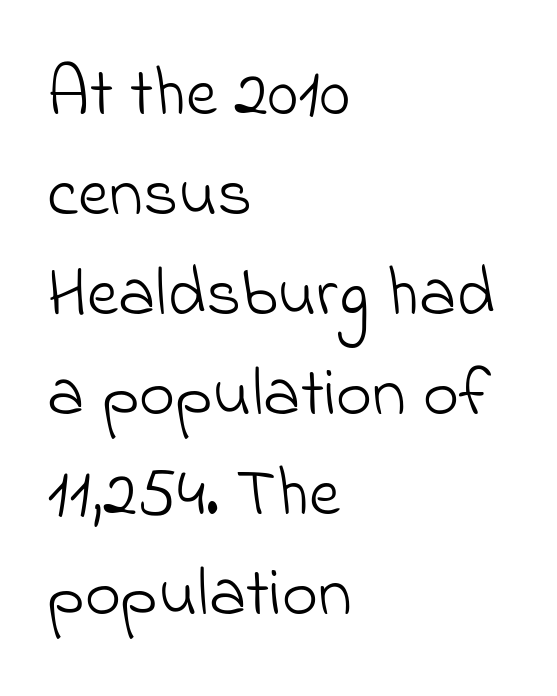
{"serif": "no", "bold": "no", "weight": "light", "width": "normal", "stroke_contrast": "low", "x_height": "small", "monospaced": "no", "underline": "no", "align": "left", "line_spacing": "normal", "line_spacing_ratio": 1.45, "letter_spacing": "normal", "letter_spacing_em": 0.0, "glyph_px": 69}
